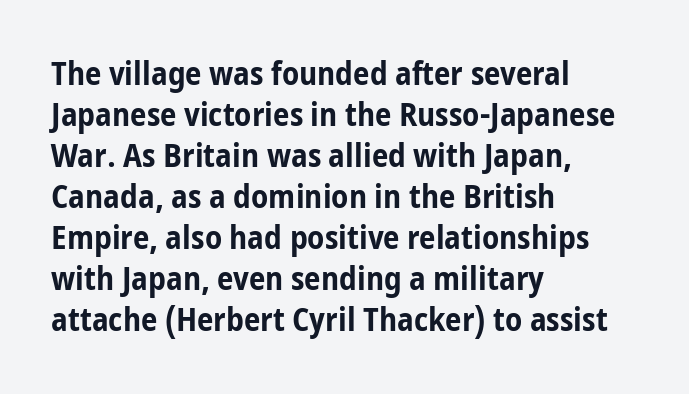
The image shows 33 px bold, condensed sans-serif type, upright; set left-aligned, line spacing 1.24x, normal letter spacing, not underlined; low stroke contrast and a medium x-height.
